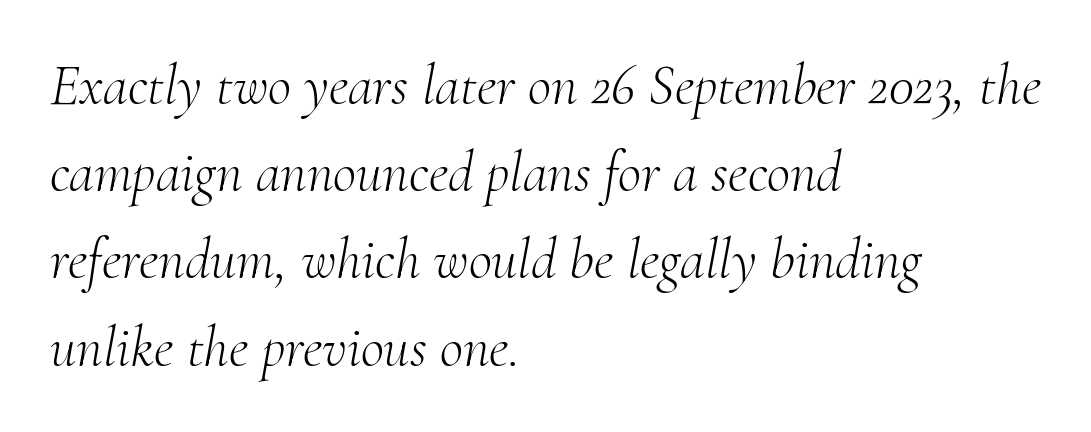
These lines were composed using italics. Characters follow at the spacing the type designer built in. Lines of text with bare space underneath. Letters have the restrained weight of plain body copy at most. Old-style or modern, the face here clearly has serifs. Is this a fixed-width face? No — the glyphs have proportional, varying widths.
